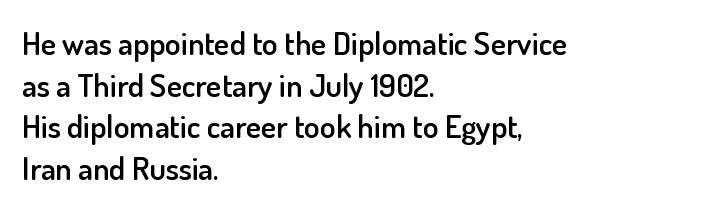
Q: Is the text bold? A: Semi-bold.
Q: Is the text italic (slanted)? A: No, it is upright.
Q: Is the typeface a serif or a sans-serif typeface? A: Sans-serif.
Q: Is the text underlined? A: No.
Q: How is the paragraph aligned? A: Left-aligned.
Q: Is the spacing between letters normal or unusually wide? A: Normal.
Q: Is the spacing between lines tight, normal or loose? A: Normal.
Q: Width (condensed, normal, or wide)? A: Normal.
Q: Stroke contrast? A: Low.
Q: x-height? A: Small.
Q: Monospaced? A: No.
